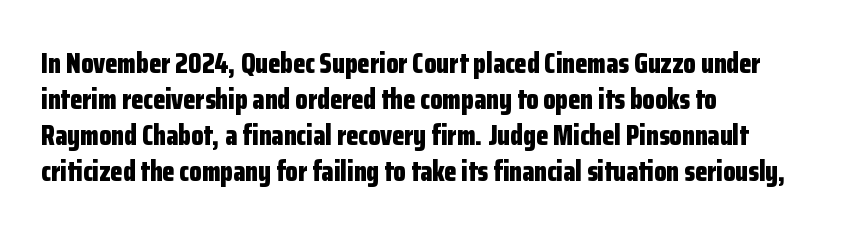
The block of text has a typical density, with ordinary space between rows. Each row of text sits above clean, open space. The horizontal fit of the characters is conventional and even. Students, this is bold: see how much ink each stroke carries.
